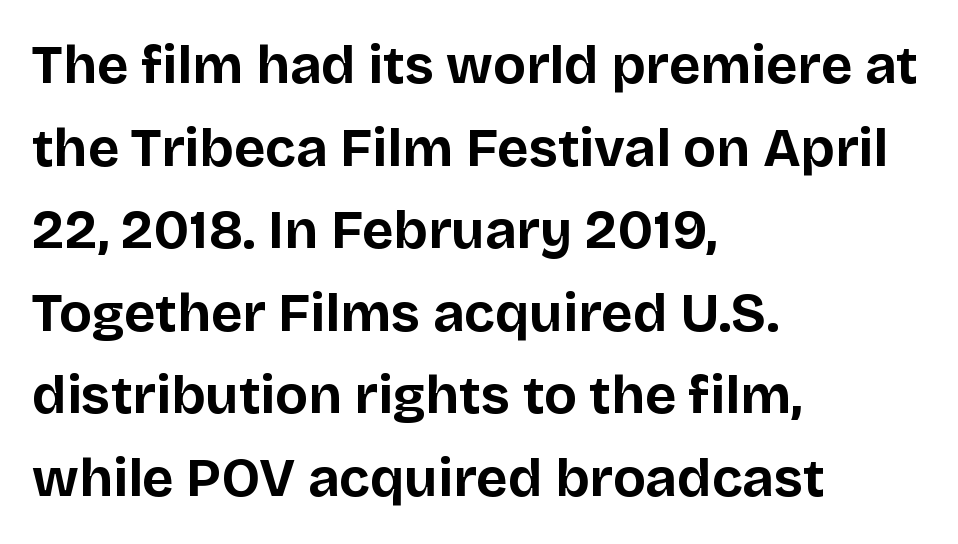
The image shows 54 px bold sans-serif type, upright; set left-aligned, normal line spacing (1.53x), normal letter spacing, not underlined; low stroke contrast and a large x-height.
